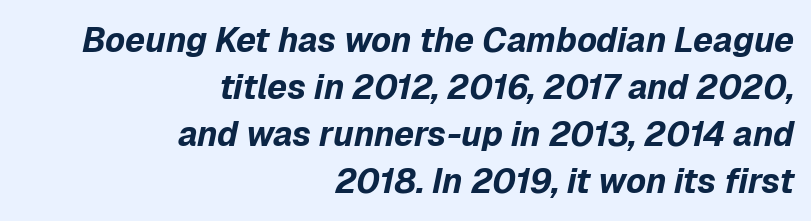
{"italic": "yes", "lean": "right", "slant_degrees": 12, "bold": "yes", "weight": "bold", "width": "normal", "stroke_contrast": "low", "x_height": "medium", "monospaced": "no", "underline": "no", "align": "right", "line_spacing": "normal", "line_spacing_ratio": 1.38, "letter_spacing": "normal", "letter_spacing_em": 0.0, "glyph_px": 34}
